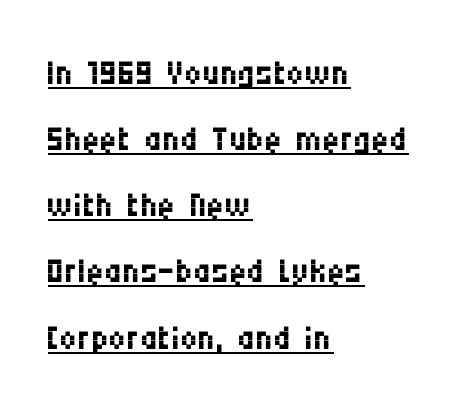
Q: Is the text bold? A: No.
Q: Is the text italic (slanted)? A: No, it is upright.
Q: Is the typeface a serif or a sans-serif typeface? A: Sans-serif.
Q: Is the text underlined? A: Yes.
Q: How is the paragraph aligned? A: Left-aligned.
Q: Is the spacing between letters normal or unusually wide? A: Normal.
Q: Is the spacing between lines tight, normal or loose? A: Normal.
Q: Width (condensed, normal, or wide)? A: Condensed.
Q: Stroke contrast? A: Medium.
Q: x-height? A: Large.
Q: Monospaced? A: No.
